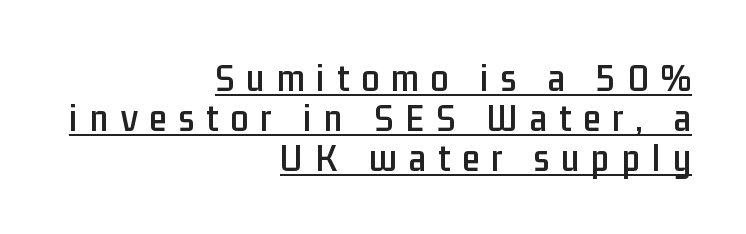
Q: Is the text italic (slanted)? A: No, it is upright.
Q: Is the typeface a serif or a sans-serif typeface? A: Sans-serif.
Q: Is the text underlined? A: Yes.
Q: How is the paragraph aligned? A: Right-aligned.
Q: Is the spacing between letters normal or unusually wide? A: Unusually wide.
Q: Is the spacing between lines tight, normal or loose? A: Tight.
Q: Width (condensed, normal, or wide)? A: Condensed.
Q: Stroke contrast? A: Low.
Q: x-height? A: Medium.
Q: Monospaced? A: No.
